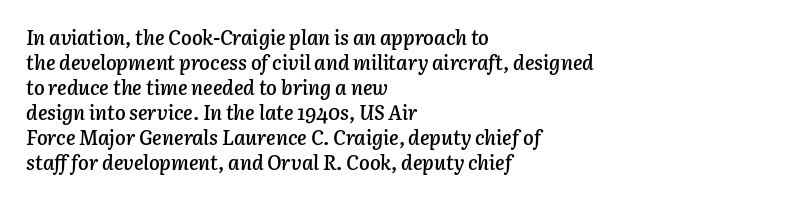
The image shows 20 px text type, italic (leaning right); set left-aligned, normal line spacing (1.25x), normal letter spacing, not underlined.
